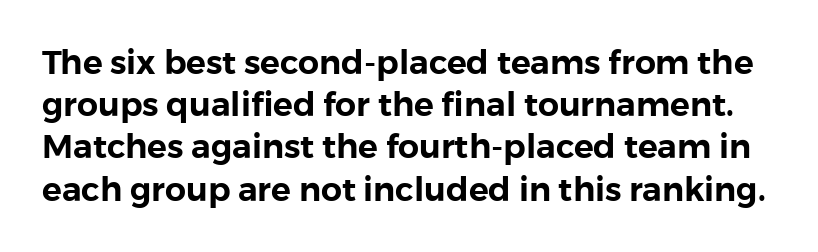
The image shows 33 px sans-serif type, upright; set normal line spacing (1.28x), normal letter spacing, not underlined; a medium x-height.
